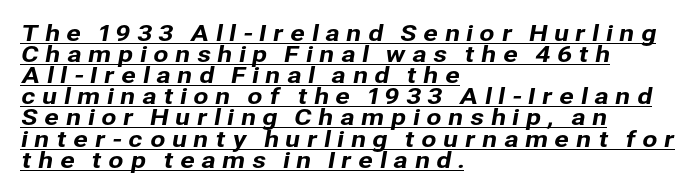
{"underline": "yes", "align": "left", "line_spacing": "tight", "line_spacing_ratio": 0.96, "letter_spacing": "wide", "letter_spacing_em": 0.29, "glyph_px": 22}
